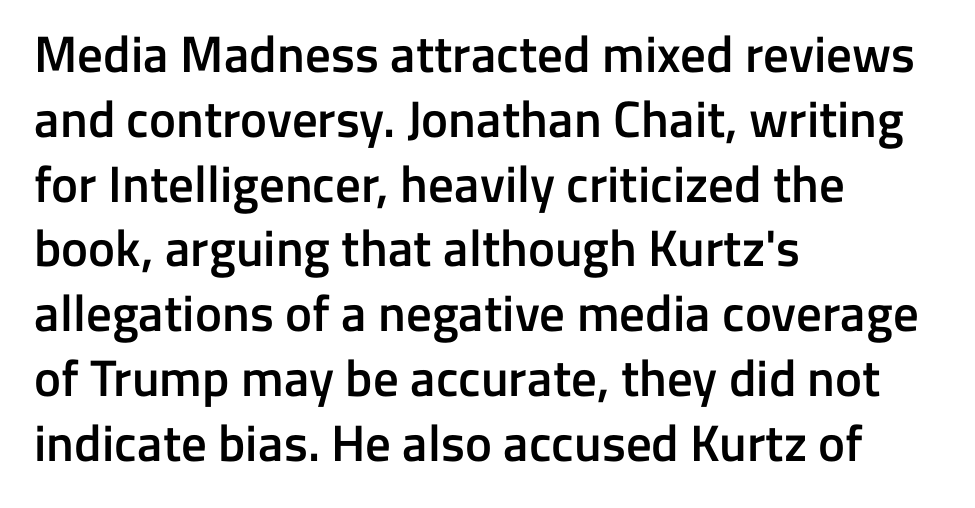
The image shows 51 px semibold sans-serif type, upright; set left-aligned, normal line spacing (1.27x), normal letter spacing, not underlined; low stroke contrast and a medium x-height.
